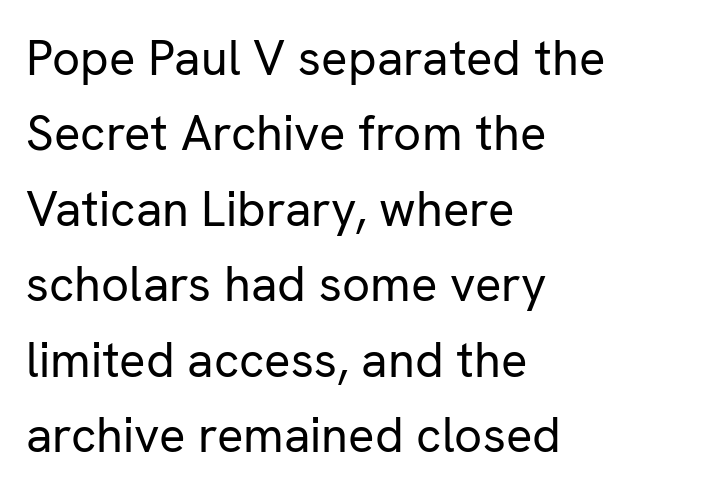
The image shows 49 px regular-weight sans-serif type, upright; set left-aligned, normal line spacing (1.54x), normal letter spacing, not underlined; low stroke contrast and a medium x-height.
